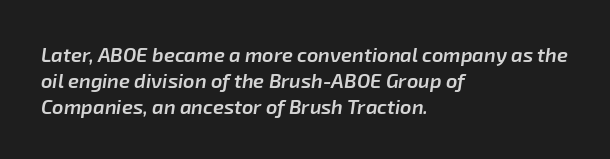
Q: Is the text bold? A: Semi-bold.
Q: Is the text italic (slanted)? A: Yes, it leans right by about 8 degrees.
Q: Is the text underlined? A: No.
Q: How is the paragraph aligned? A: Left-aligned.
Q: Is the spacing between letters normal or unusually wide? A: Normal.
Q: Is the spacing between lines tight, normal or loose? A: Normal.
